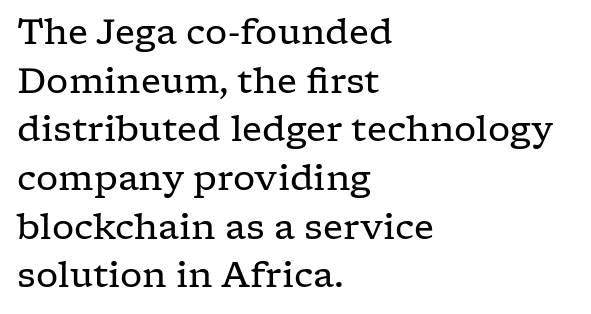
{"serif": "yes", "italic": "no", "bold": "no", "weight": "regular", "width": "wide", "stroke_contrast": "low", "x_height": "medium", "monospaced": "no", "underline": "no", "align": "left", "line_spacing": "normal", "line_spacing_ratio": 1.39, "letter_spacing": "normal", "letter_spacing_em": 0.0, "glyph_px": 35}
